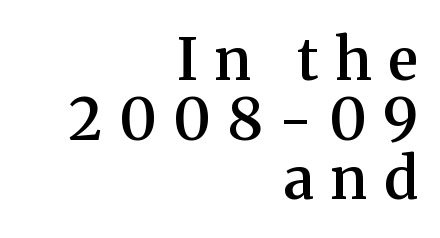
The leading is snug, giving the passage a crowded texture. Designer's note — italics off, roman on. The lines are quadded right. Stroke thickness is moderately raised; the sample reads as semibold. Words appear elongated and porous because spacing is wide. The rendering uses natural spacing where letterforms have individual widths.
